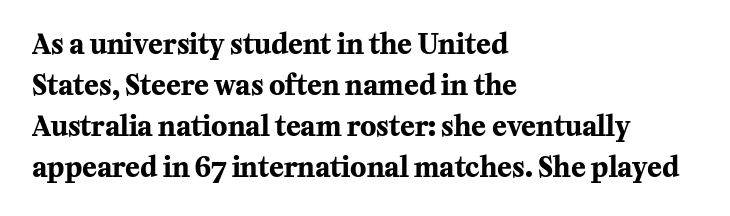
Q: Is the text bold? A: Yes.
Q: Is the text italic (slanted)? A: No, it is upright.
Q: Is the text underlined? A: No.
Q: How is the paragraph aligned? A: Left-aligned.
Q: Is the spacing between letters normal or unusually wide? A: Normal.
Q: Is the spacing between lines tight, normal or loose? A: Normal.
